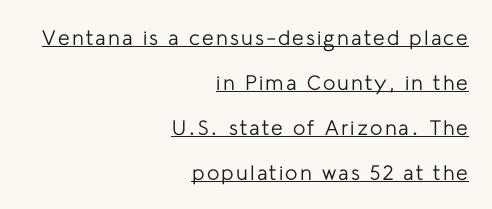
The image shows 21 px text type, upright; set right-aligned, loose line spacing (2.14x), underlined.
